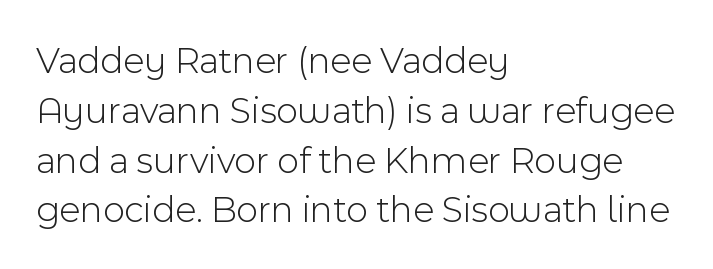
A sans-serif font was chosen for this passage. Does extra space separate the letters? No, they use regular spacing. Each row of text sits above clean, open space. Does the lettering tilt? It doesn't — this is upright.
